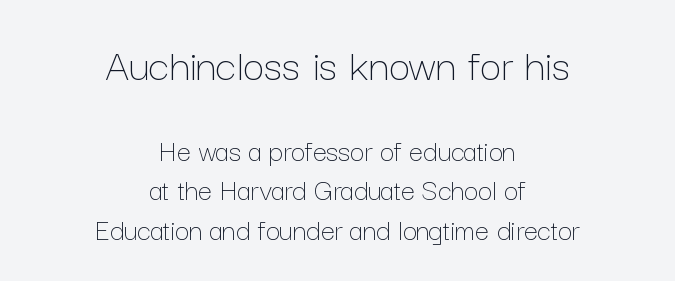
Type without underlining. Where is the straight margin? There isn't one; the lines are centered. Proportional: the letters do not fall into vertical columns. There is no visible air inserted between adjacent glyphs. Stem width sits at or under what a default text font uses. Does the bottom block carry the larger type? No, the top block does.
